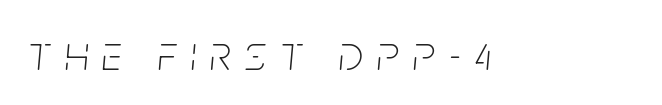
Nobody drew a line under any word here. Is the type heavy? It reads as light-to-regular instead. Here the designer chose a conventional face with non-uniform glyph widths. Observe the lean: these are italic letterforms. The rendering inserts visible extra space after every character.
